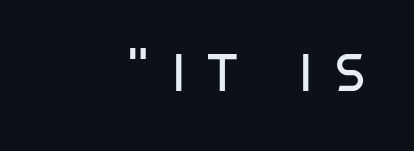
The image shows 52 px regular-weight, condensed sans-serif type; set unusually wide letter spacing (+0.42 em), not underlined; low stroke contrast and a large x-height.
